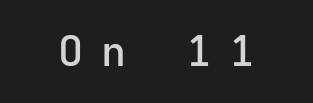
Q: Is the text bold? A: Semi-bold.
Q: Is the text italic (slanted)? A: No, it is upright.
Q: Is the typeface a serif or a sans-serif typeface? A: Sans-serif.
Q: Is the text underlined? A: No.
Q: How is the paragraph aligned? A: Centered.
Q: Is the spacing between letters normal or unusually wide? A: Unusually wide.
Q: Width (condensed, normal, or wide)? A: Normal.
Q: Stroke contrast? A: Low.
Q: x-height? A: Medium.
Q: Monospaced? A: Yes.
